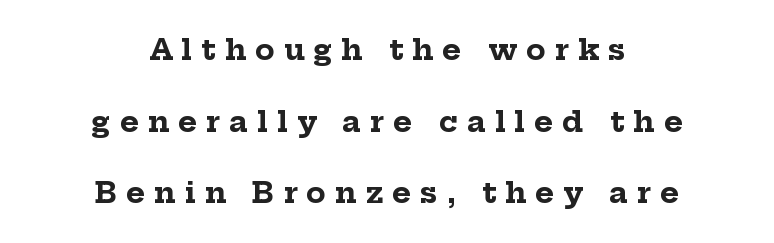
The image shows 29 px bold serif type, upright; set centered, loose line spacing (2.47x), unusually wide letter spacing (+0.31 em), not underlined; low stroke contrast and a medium x-height.
